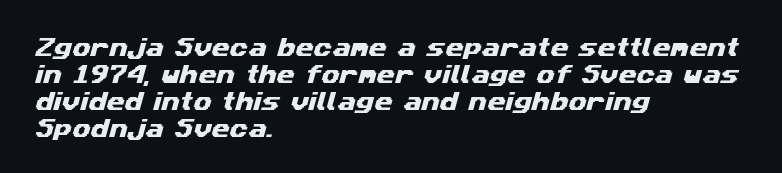
{"underline": "no", "align": "left", "line_spacing": "normal", "line_spacing_ratio": 1.29, "letter_spacing": "normal", "letter_spacing_em": 0.0, "glyph_px": 21}
